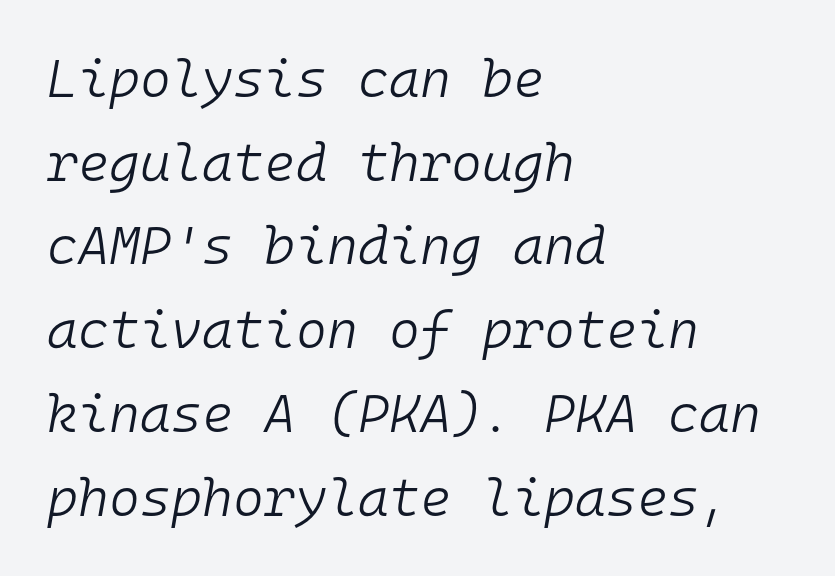
{"italic": "yes", "lean": "right", "slant_degrees": 10, "bold": "no", "weight": "light", "width": "normal", "stroke_contrast": "low", "x_height": "medium", "monospaced": "yes", "underline": "no", "align": "left", "line_spacing": "normal", "line_spacing_ratio": 1.58, "letter_spacing": "normal", "letter_spacing_em": 0.0, "glyph_px": 53}
